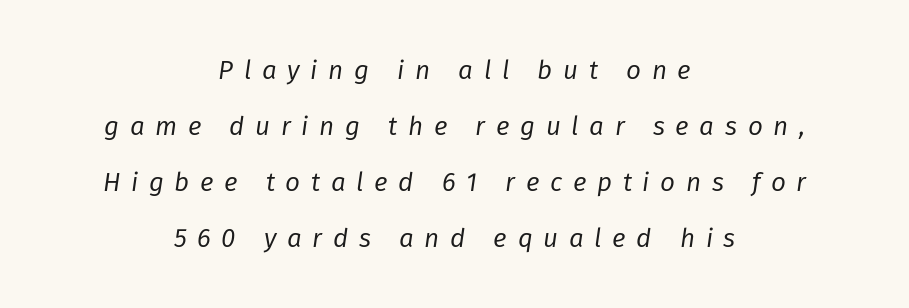
Q: Is the text bold? A: No.
Q: Is the text italic (slanted)? A: Yes, it leans right by about 8 degrees.
Q: Is the text underlined? A: No.
Q: How is the paragraph aligned? A: Centered.
Q: Is the spacing between letters normal or unusually wide? A: Unusually wide.
Q: Is the spacing between lines tight, normal or loose? A: Loose.
